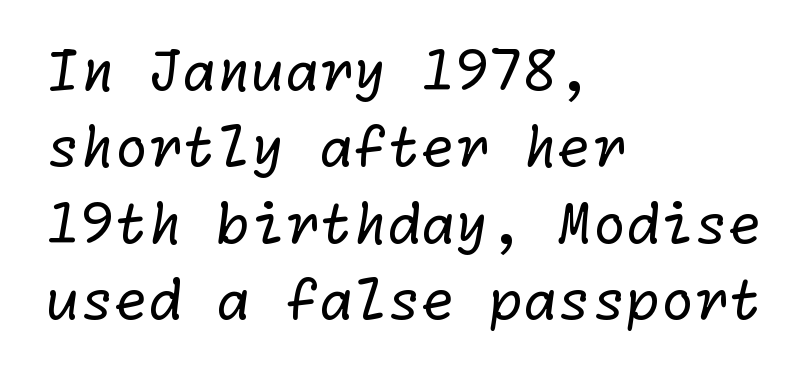
Q: Is the text bold? A: No.
Q: Is the typeface a serif or a sans-serif typeface? A: Sans-serif.
Q: Is the text underlined? A: No.
Q: How is the paragraph aligned? A: Left-aligned.
Q: Is the spacing between letters normal or unusually wide? A: Normal.
Q: Is the spacing between lines tight, normal or loose? A: Normal.
Q: Width (condensed, normal, or wide)? A: Normal.
Q: Stroke contrast? A: Low.
Q: x-height? A: Medium.
